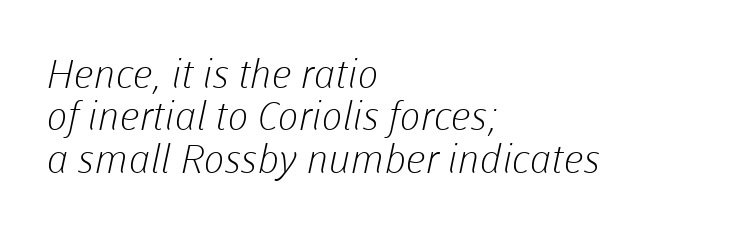
Is there much room between lines? No — they nearly touch. A light-to-regular cut is what we see here. Short note: letters normally spaced. Has an underline been added? It has not. You could not count columns in this text — the font is proportionally spaced.
